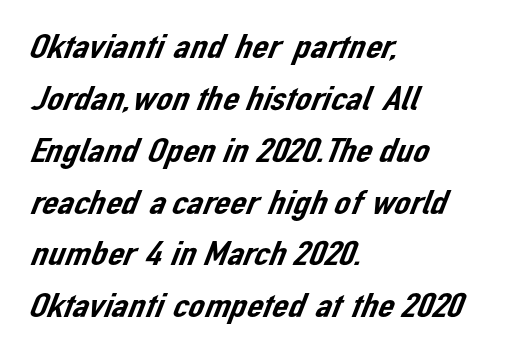
Q: Is the typeface a serif or a sans-serif typeface? A: Sans-serif.
Q: Is the text underlined? A: No.
Q: How is the paragraph aligned? A: Left-aligned.
Q: Is the spacing between letters normal or unusually wide? A: Normal.
Q: Is the spacing between lines tight, normal or loose? A: Normal.
Q: Width (condensed, normal, or wide)? A: Normal.
Q: Stroke contrast? A: Low.
Q: x-height? A: Medium.
Q: Monospaced? A: No.
